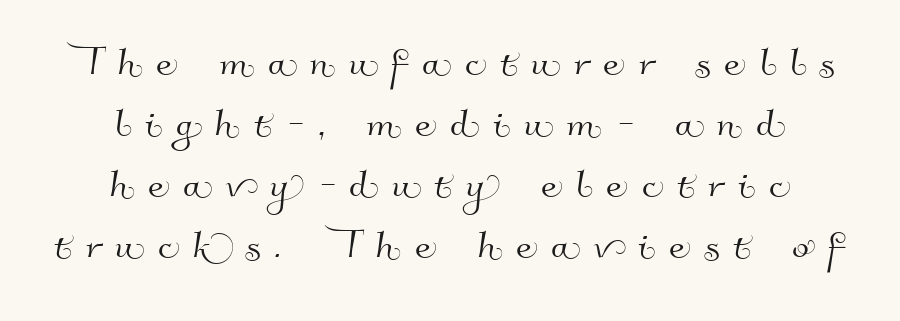
Compared with typical body copy, the letter spacing here is much looser. The words here are not underlined. Casual observation: everything's sitting right in the middle. The letters advance in unequal steps, a hallmark of proportional type. In terms of letterform style, serifs are entirely absent.
